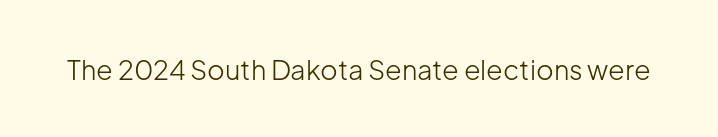
Has an underline been added? It has not. The type is set solid horizontally, with unmodified tracking. The characters are drawn with everyday or finer stroke widths. Every character sits straight up, as roman type does.
